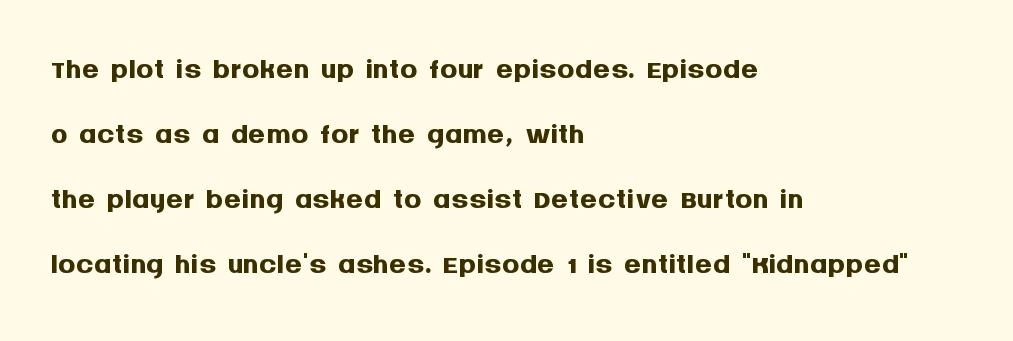
The image shows 43 px semibold sans-serif type, upright; set left-aligned, normal line spacing (1.51x), normal letter spacing, not underlined; medium stroke contrast and a large x-height.
